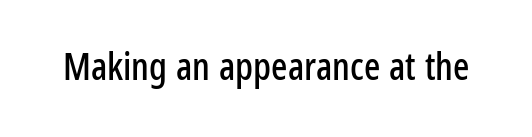
The image shows 38 px condensed sans-serif type, upright; set normal letter spacing, not underlined; low stroke contrast and a medium x-height.
